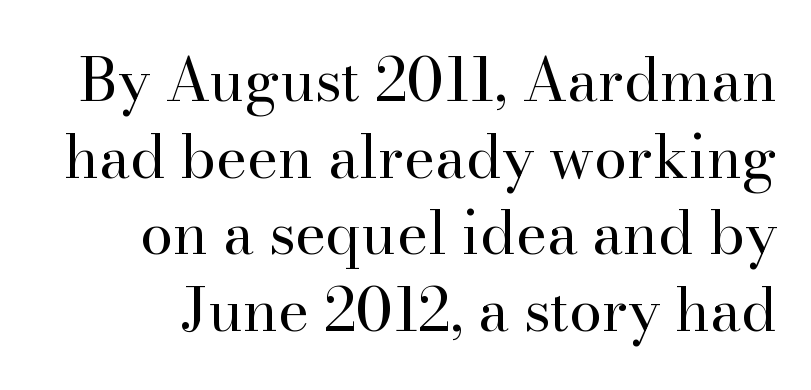
Q: Is the text bold? A: No.
Q: Is the text italic (slanted)? A: No, it is upright.
Q: Is the typeface a serif or a sans-serif typeface? A: Serif.
Q: Is the text underlined? A: No.
Q: Is the spacing between letters normal or unusually wide? A: Normal.
Q: Is the spacing between lines tight, normal or loose? A: Normal.
Q: Width (condensed, normal, or wide)? A: Normal.
Q: Stroke contrast? A: High.
Q: x-height? A: Small.
Q: Monospaced? A: No.
